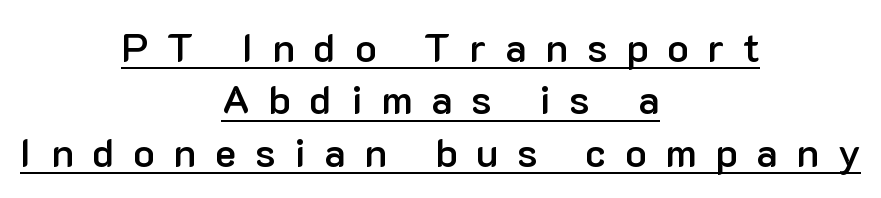
The image shows 40 px semibold sans-serif type, upright; set centered, normal line spacing (1.31x), unusually wide letter spacing (+0.47 em), underlined; low stroke contrast and a medium x-height.
